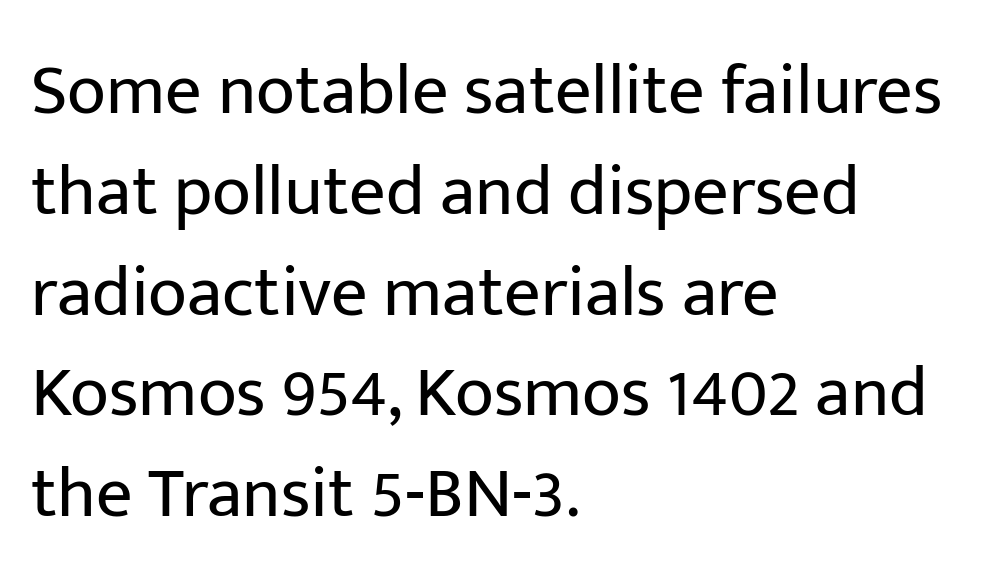
{"serif": "no", "italic": "no", "bold": "no", "weight": "regular", "width": "normal", "stroke_contrast": "low", "x_height": "medium", "monospaced": "no", "underline": "no", "align": "left", "line_spacing": "normal", "line_spacing_ratio": 1.4, "letter_spacing": "normal", "letter_spacing_em": 0.0, "glyph_px": 72}
